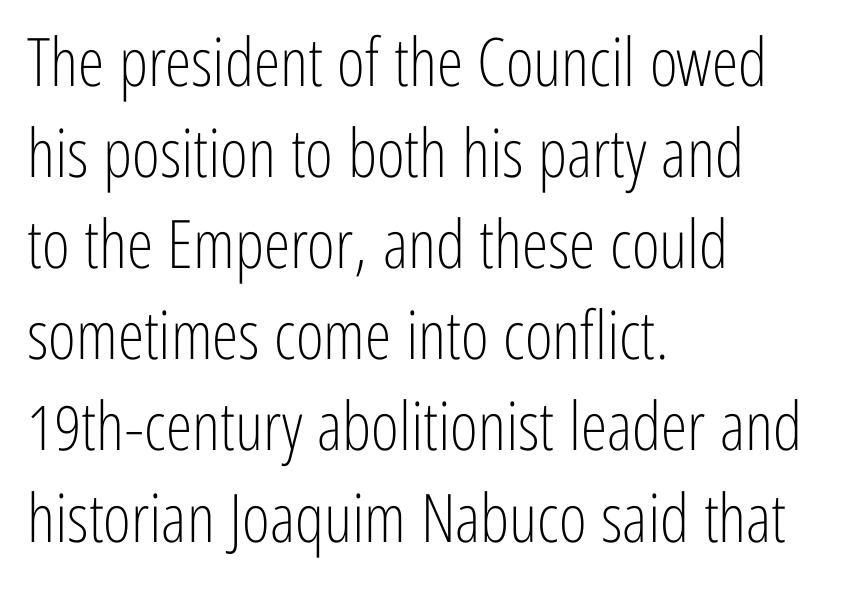
{"serif": "no", "italic": "no", "bold": "no", "weight": "light", "width": "condensed", "stroke_contrast": "low", "x_height": "medium", "monospaced": "no", "underline": "no", "align": "left", "line_spacing": "normal", "line_spacing_ratio": 1.36, "letter_spacing": "normal", "letter_spacing_em": 0.0, "glyph_px": 67}
